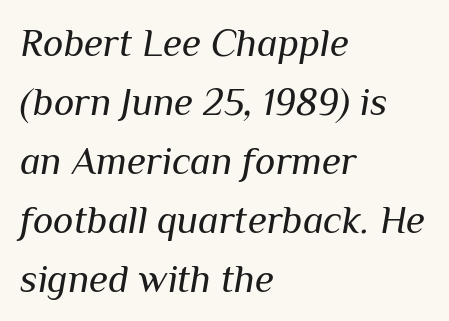
The image shows 39 px regular-weight type, italic (leaning right); set left-aligned, normal line spacing (1.51x), normal letter spacing, not underlined; medium stroke contrast and a medium x-height.
